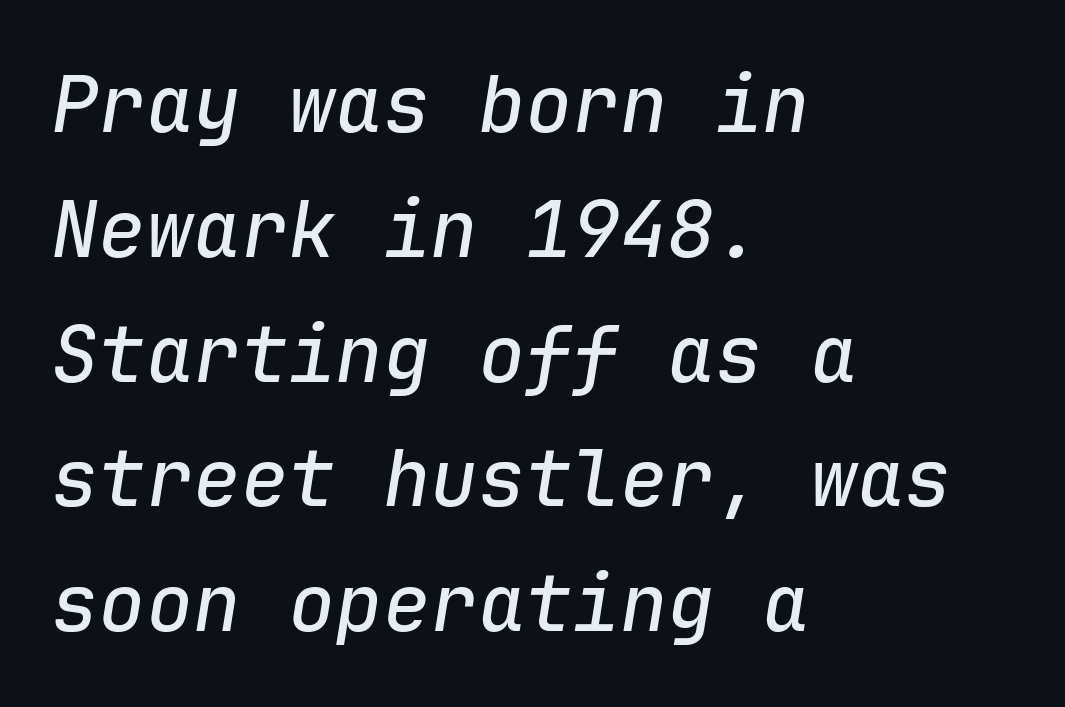
Q: Is the text italic (slanted)? A: Yes, it leans right by about 9 degrees.
Q: Is the text underlined? A: No.
Q: How is the paragraph aligned? A: Left-aligned.
Q: Is the spacing between letters normal or unusually wide? A: Normal.
Q: Is the spacing between lines tight, normal or loose? A: Normal.
Q: Width (condensed, normal, or wide)? A: Normal.
Q: Stroke contrast? A: Low.
Q: x-height? A: Medium.
Q: Monospaced? A: Yes.
